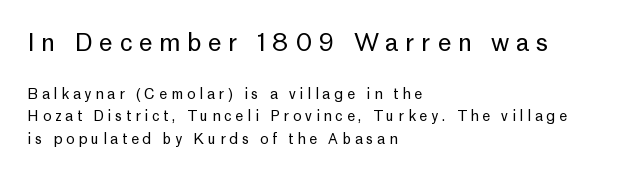
Q: Is the text bold? A: No.
Q: Is the text italic (slanted)? A: No, it is upright.
Q: Is the text underlined? A: No.
Q: How is the paragraph aligned? A: Left-aligned.
Q: Is the spacing between letters normal or unusually wide? A: Unusually wide.
Q: Is the spacing between lines tight, normal or loose? A: Normal.
Q: Which block of text is set in a larger size, the first (top) or the second (bottom)? A: The first (top) one.
